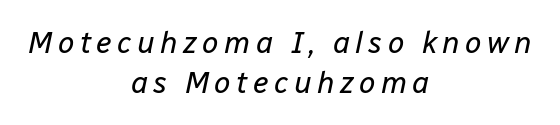
This sample is center-justified, so both line endings float freely. Is this a fixed-width face? No — the glyphs have proportional, varying widths. Any mark beneath the type? The region is blank. A typesetter would call this leading conventional body-copy spacing. The text carries the slant typical of an italic or oblique font. The strokes carry an ordinary text weight at most.
